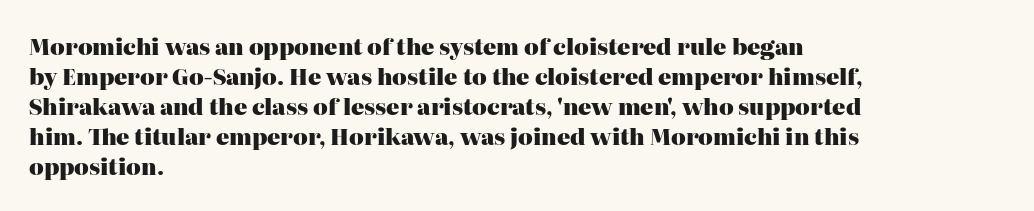
Q: Is the text bold? A: Yes.
Q: Is the text italic (slanted)? A: No, it is upright.
Q: Is the text underlined? A: No.
Q: How is the paragraph aligned? A: Left-aligned.
Q: Is the spacing between letters normal or unusually wide? A: Normal.
Q: Is the spacing between lines tight, normal or loose? A: Normal.
